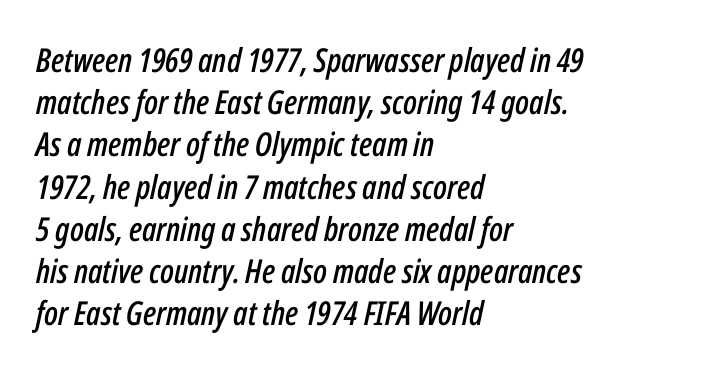
Q: Is the text italic (slanted)? A: Yes, it leans right by about 12 degrees.
Q: Is the text underlined? A: No.
Q: How is the paragraph aligned? A: Left-aligned.
Q: Is the spacing between letters normal or unusually wide? A: Normal.
Q: Is the spacing between lines tight, normal or loose? A: Normal.
Q: Width (condensed, normal, or wide)? A: Condensed.
Q: Stroke contrast? A: Low.
Q: x-height? A: Medium.
Q: Monospaced? A: No.
